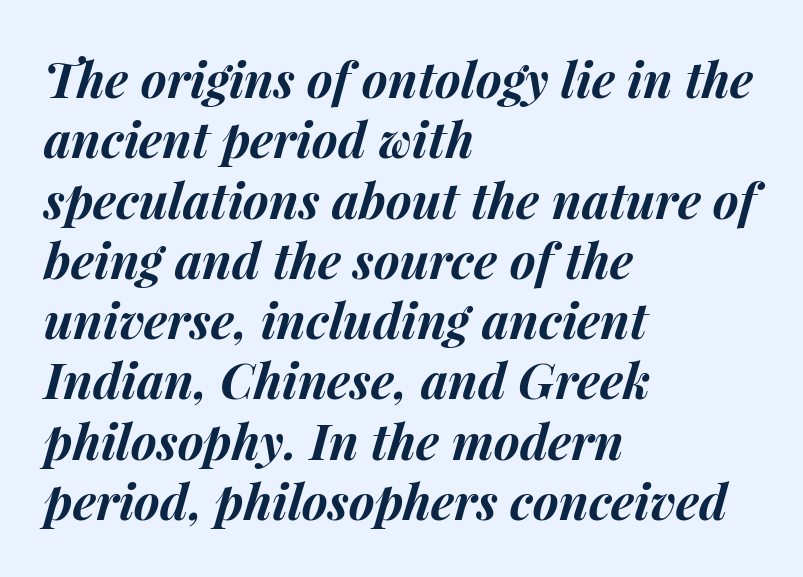
The text carries the slant typical of an italic or oblique font. The foot of each line stays bare and open. Alignment: flush left. Note the varied advance widths — an 'i' is clearly narrower than an 'm'. What stands out about the letter spacing? Nothing — it is the standard amount.
